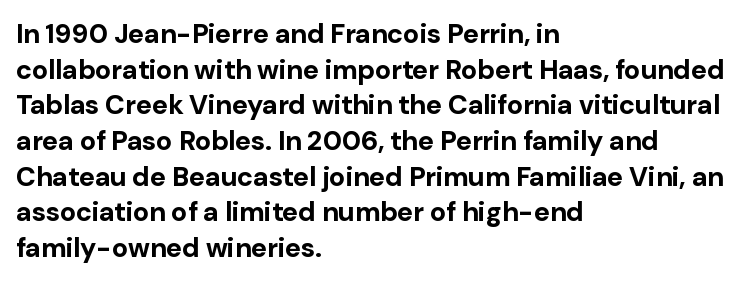
A typesetter would call this leading conventional body-copy spacing. Standard letterfit; no display-style spreading of the glyphs. The axis of the letterforms is exactly vertical. Typeset ragged right — the left edge is the straight one. Clear beneath every line of the passage. Each glyph is drawn with heavy, bold strokes.
